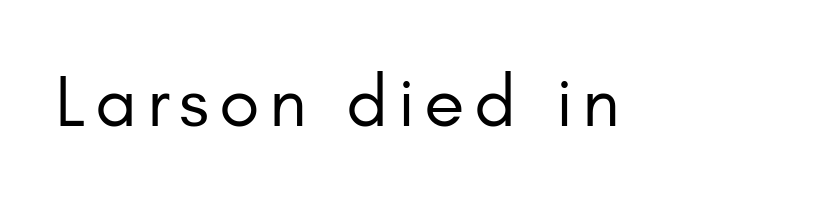
The image shows 74 px regular-weight sans-serif type, upright; set not underlined; low stroke contrast and a small x-height.
